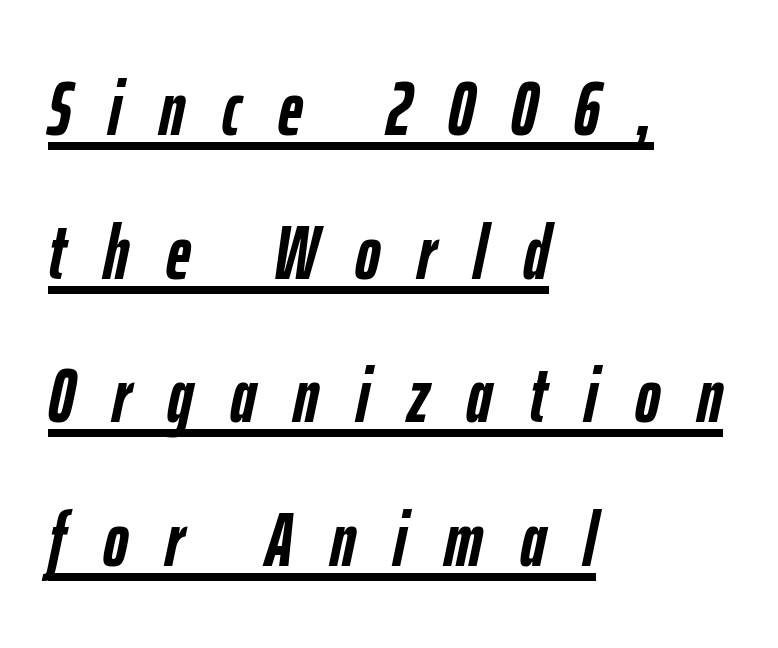
Q: Is the text bold? A: Yes.
Q: Is the text italic (slanted)? A: Yes, it leans right by about 12 degrees.
Q: Is the text underlined? A: Yes.
Q: How is the paragraph aligned? A: Left-aligned.
Q: Is the spacing between letters normal or unusually wide? A: Unusually wide.
Q: Width (condensed, normal, or wide)? A: Condensed.
Q: Stroke contrast? A: Low.
Q: x-height? A: Medium.
Q: Monospaced? A: No.
